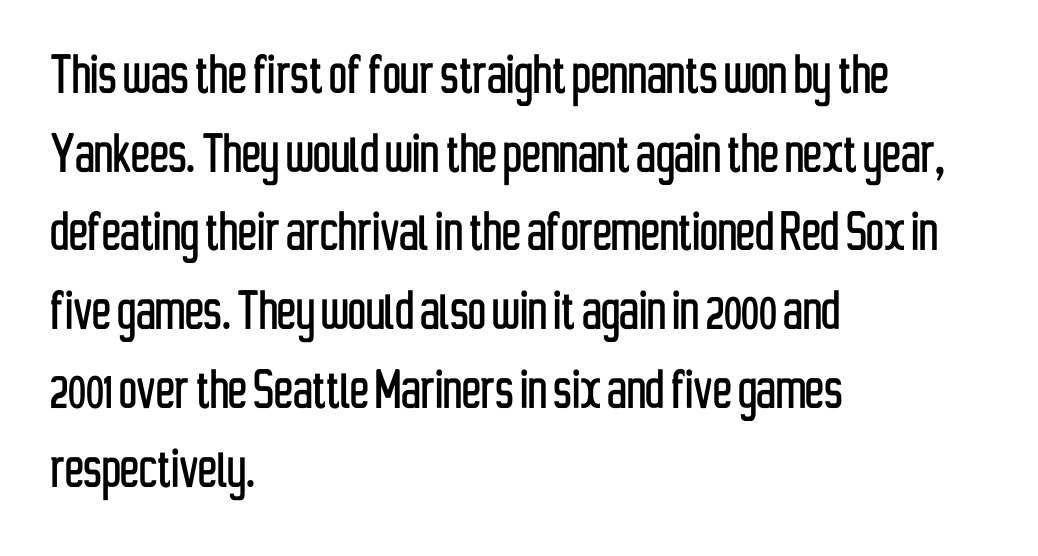
{"serif": "no", "italic": "no", "width": "condensed", "stroke_contrast": "low", "x_height": "medium", "monospaced": "no", "underline": "no", "align": "left", "line_spacing": "normal", "line_spacing_ratio": 1.25, "letter_spacing": "normal", "letter_spacing_em": 0.0, "glyph_px": 63}
